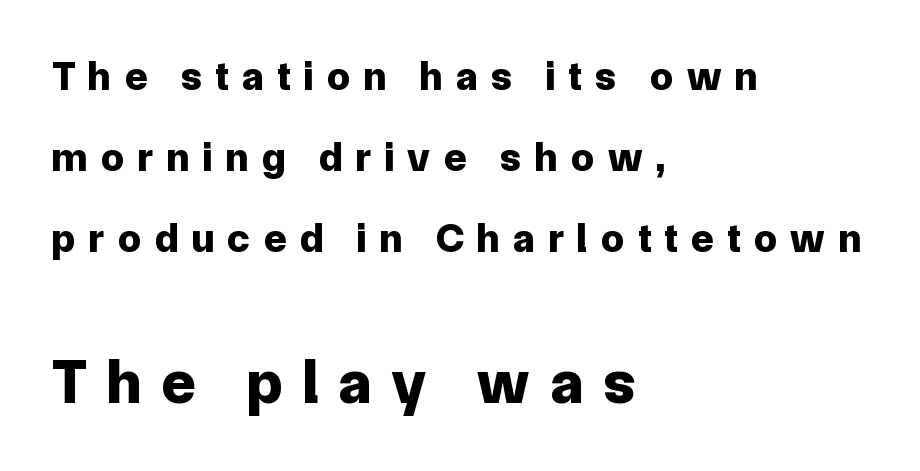
Look at the glyph heights: the lower group is clearly the bigger setting. Each letter's strokes conclude bluntly, with no projecting serifs. Decoration check: the copy has no underline. Characters remain perfectly vertical along every line. Line beginnings align vertically; line endings do not.
